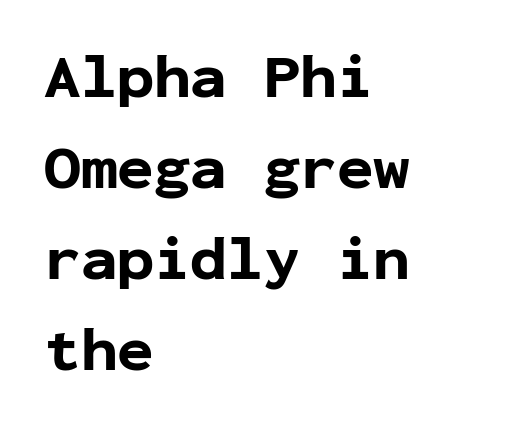
{"serif": "no", "italic": "no", "bold": "yes", "weight": "bold", "width": "normal", "stroke_contrast": "low", "x_height": "medium", "monospaced": "yes", "underline": "no", "align": "left", "line_spacing": "normal", "line_spacing_ratio": 1.49, "letter_spacing": "normal", "letter_spacing_em": 0.0, "glyph_px": 61}
